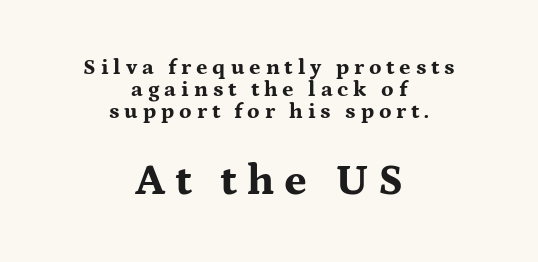
Look at the bottom of the vertical strokes: they flare into serifs here. Looks like regular typesetting: each glyph gets only the width it needs. Is there much room between lines? No — they nearly touch. The second block has been scaled up relative to the first.
